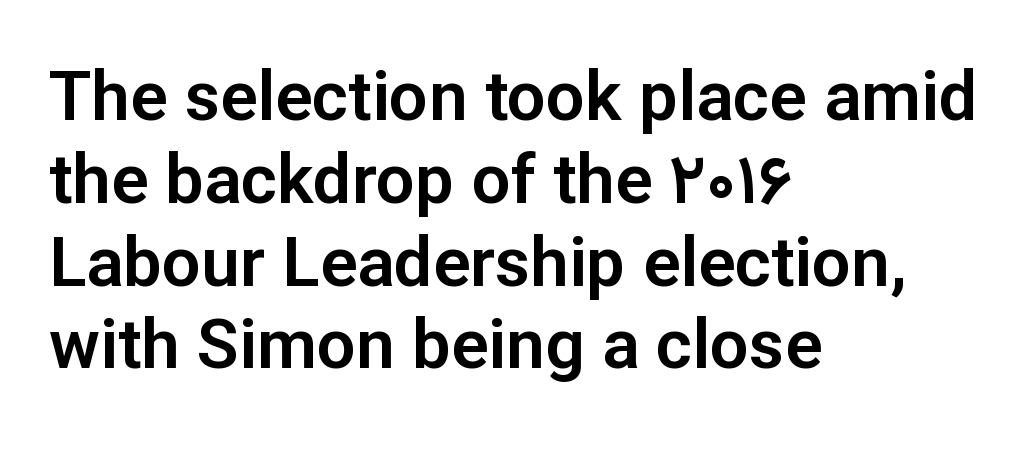
Q: Is the text italic (slanted)? A: No, it is upright.
Q: Is the typeface a serif or a sans-serif typeface? A: Sans-serif.
Q: Is the text underlined? A: No.
Q: How is the paragraph aligned? A: Left-aligned.
Q: Is the spacing between letters normal or unusually wide? A: Normal.
Q: Width (condensed, normal, or wide)? A: Normal.
Q: Stroke contrast? A: Low.
Q: x-height? A: Medium.
Q: Monospaced? A: No.
